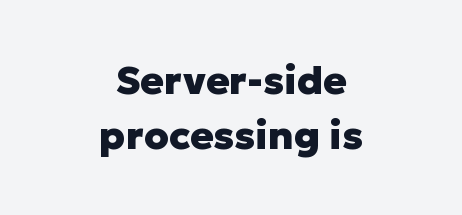
Q: Is the text bold? A: Yes.
Q: Is the text italic (slanted)? A: No, it is upright.
Q: Is the typeface a serif or a sans-serif typeface? A: Sans-serif.
Q: Is the text underlined? A: No.
Q: How is the paragraph aligned? A: Centered.
Q: Is the spacing between letters normal or unusually wide? A: Normal.
Q: Is the spacing between lines tight, normal or loose? A: Normal.
Q: Width (condensed, normal, or wide)? A: Normal.
Q: Stroke contrast? A: Low.
Q: x-height? A: Medium.
Q: Monospaced? A: No.
